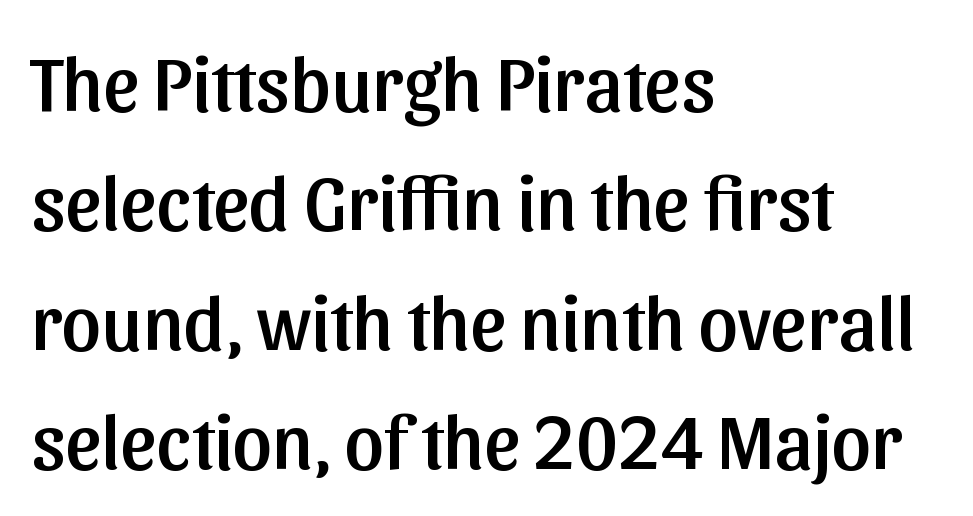
The image shows 78 px sans-serif type, upright; set left-aligned, normal line spacing (1.53x), normal letter spacing, not underlined; low stroke contrast and a medium x-height.
